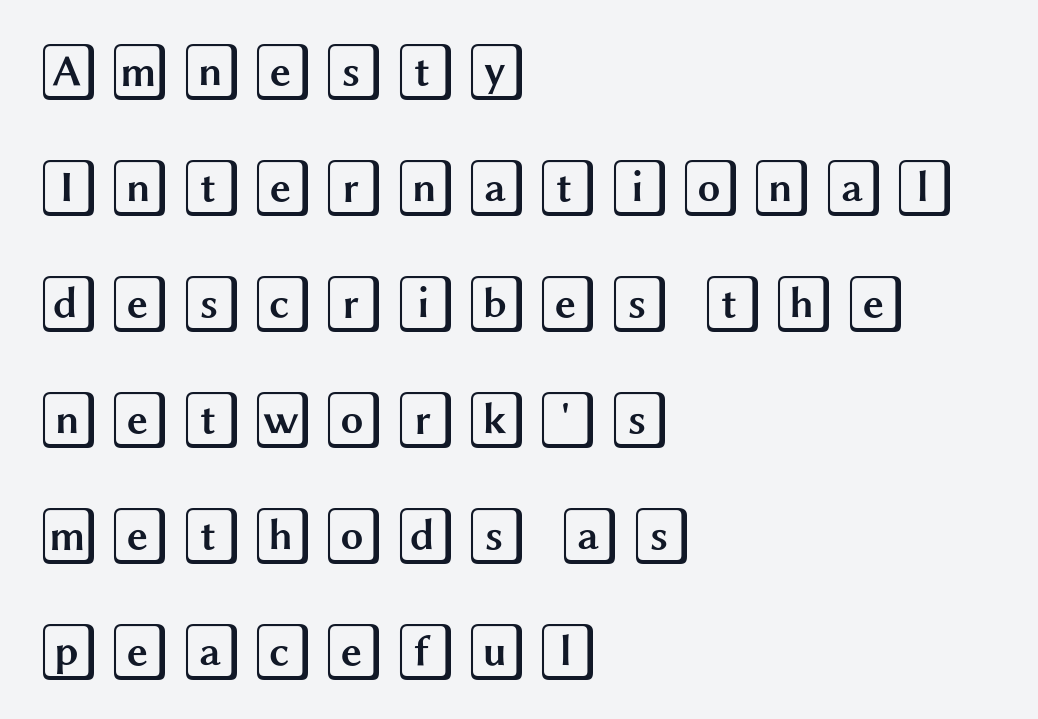
The image shows 58 px wide type, upright; set left-aligned, loose line spacing (2.0x), not underlined; a large x-height.
